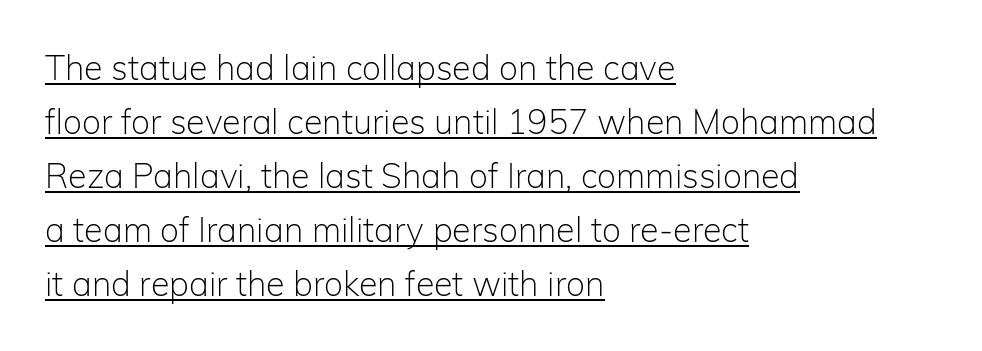
The image shows 34 px light sans-serif type, upright; set left-aligned, normal line spacing (1.59x), normal letter spacing, underlined; low stroke contrast and a medium x-height.
